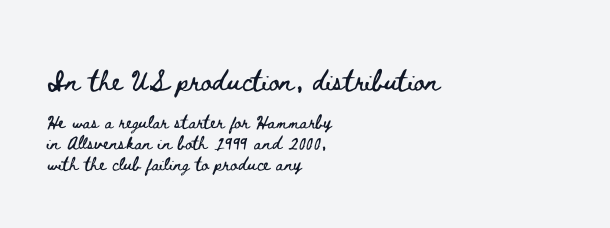
Size contrast runs from large at the top to small at the bottom. Characters follow at the spacing the type designer built in. Does the copy run flush right? No — it runs flush left. Underline: absent.
